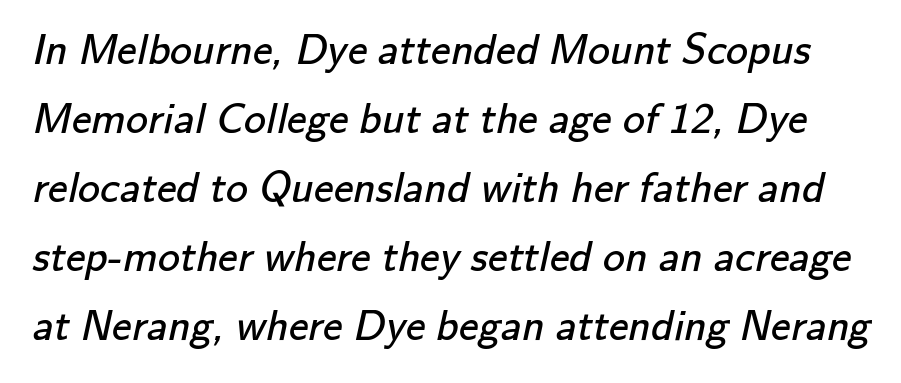
The image shows 44 px regular-weight sans-serif type; set normal line spacing (1.57x), normal letter spacing, not underlined; low stroke contrast and a small x-height.
